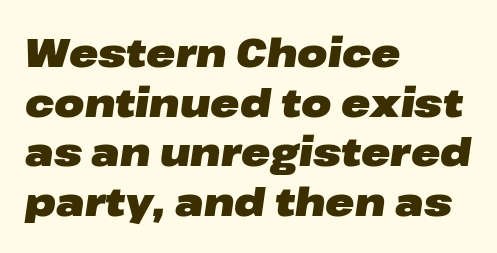
The image shows 39 px heavy, wide type, italic (leaning right); set left-aligned, normal line spacing (1.27x), normal letter spacing, not underlined; low stroke contrast and a medium x-height.
